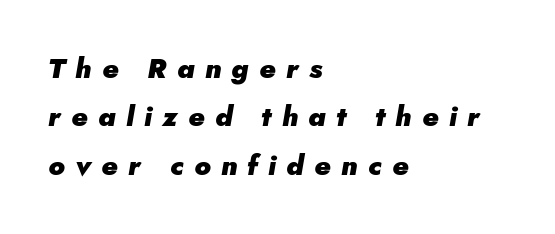
{"italic": "yes", "lean": "right", "slant_degrees": 5, "bold": "yes", "weight": "heavy", "width": "normal", "stroke_contrast": "low", "x_height": "small", "monospaced": "no", "underline": "no", "align": "left", "line_spacing_ratio": 1.73, "letter_spacing": "wide", "letter_spacing_em": 0.37, "glyph_px": 28}
